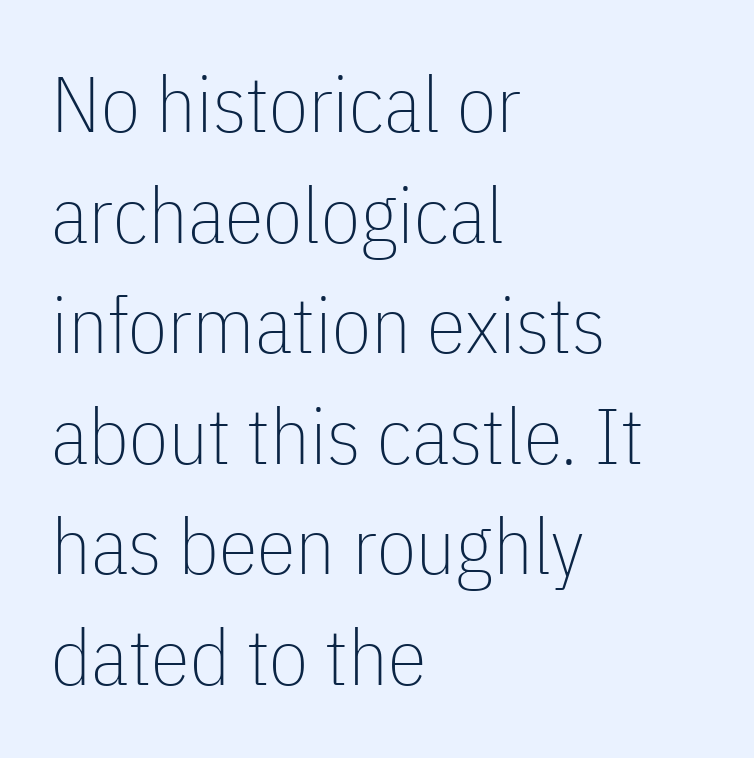
The image shows 79 px thin, condensed sans-serif type, upright; set left-aligned, normal line spacing (1.4x), normal letter spacing, not underlined; low stroke contrast and a medium x-height.
